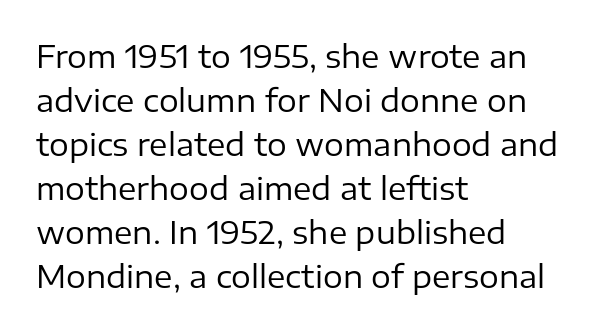
Q: Is the text bold? A: No.
Q: Is the text italic (slanted)? A: No, it is upright.
Q: Is the typeface a serif or a sans-serif typeface? A: Sans-serif.
Q: Is the text underlined? A: No.
Q: How is the paragraph aligned? A: Left-aligned.
Q: Is the spacing between letters normal or unusually wide? A: Normal.
Q: Is the spacing between lines tight, normal or loose? A: Normal.
Q: Width (condensed, normal, or wide)? A: Normal.
Q: Stroke contrast? A: Low.
Q: x-height? A: Medium.
Q: Monospaced? A: No.
